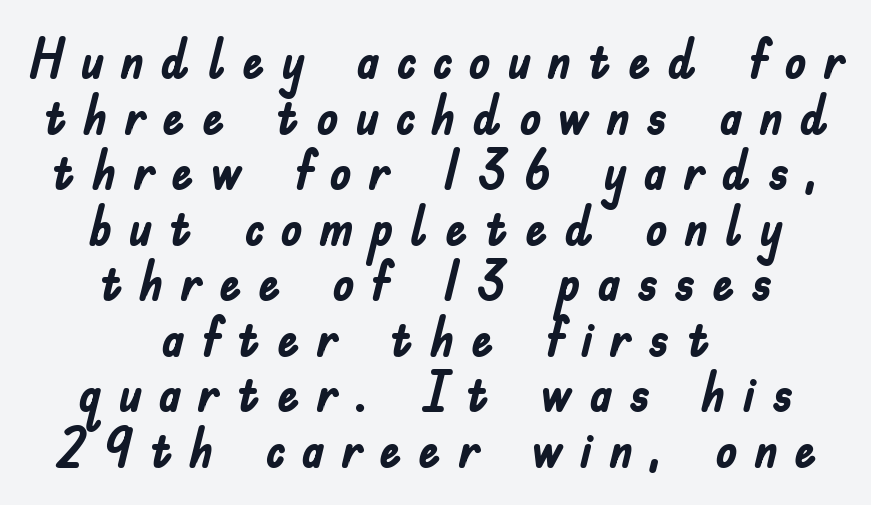
The image shows 55 px semibold, condensed sans-serif type; set centered, tight line spacing (1.01x), unusually wide letter spacing (+0.3 em), not underlined; low stroke contrast and a small x-height.
